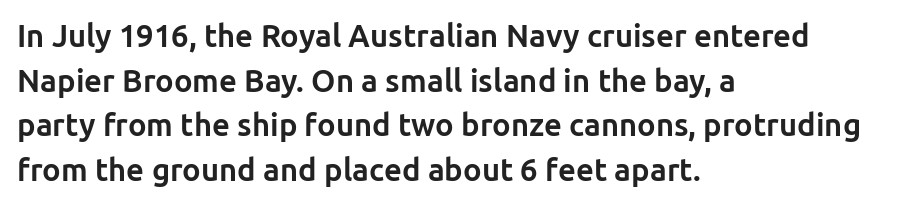
The glyphs are unaccompanied by any horizontal stroke below them. You could call the tracking neutral — neither tight nor loose. Stroke thickness is high; the sample reads as a true bold. Italic? Not at all — the glyphs are vertical. The face used here is proportionally spaced, like ordinary book or web type.
